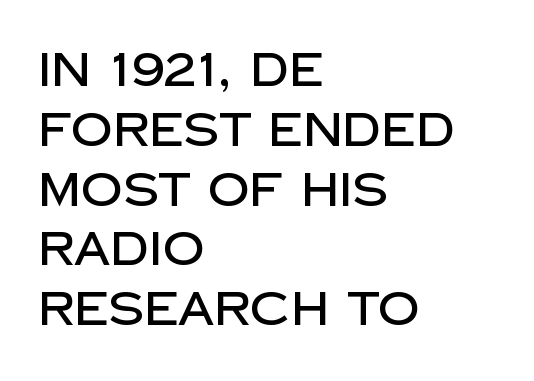
The image shows 46 px sans-serif type, upright; set left-aligned, normal line spacing (1.3x), normal letter spacing, not underlined; low stroke contrast and a large x-height.
